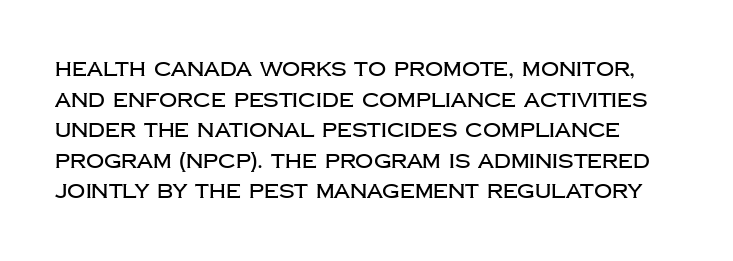
The image shows 20 px text type, upright; set normal line spacing (1.53x), normal letter spacing, not underlined.
